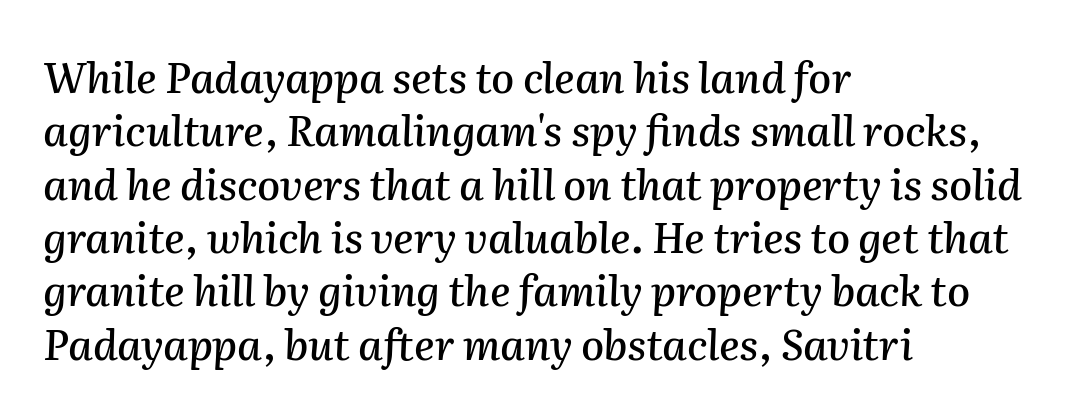
Glance below the letters and you will spot only blank space. You could not count columns in this text — the font is proportionally spaced. It's the slanting kind of type. Compared with typical paragraphs, the rows here are spaced about the same.
